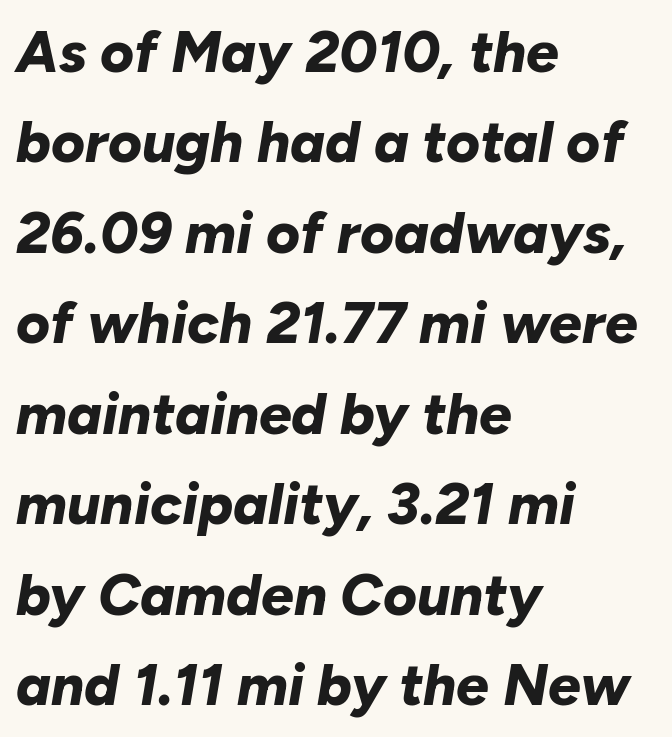
{"italic": "yes", "lean": "right", "slant_degrees": 10, "bold": "yes", "weight": "bold", "width": "normal", "stroke_contrast": "low", "x_height": "medium", "monospaced": "no", "underline": "no", "align": "left", "line_spacing": "normal", "line_spacing_ratio": 1.56, "letter_spacing": "normal", "letter_spacing_em": 0.0, "glyph_px": 58}
